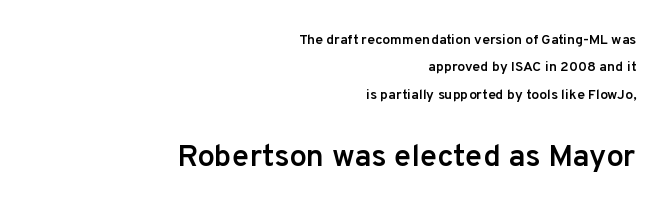
{"serif": "no", "italic": "no", "bold": "semi", "weight": "semibold", "width": "normal", "stroke_contrast": "low", "x_height": "medium", "monospaced": "no", "underline": "no", "align": "right", "line_spacing": "loose", "line_spacing_ratio": 1.96, "letter_spacing": "normal", "letter_spacing_em": 0.0, "larger_block": "second", "size_ratio": 2.21, "glyph_px": 31}
